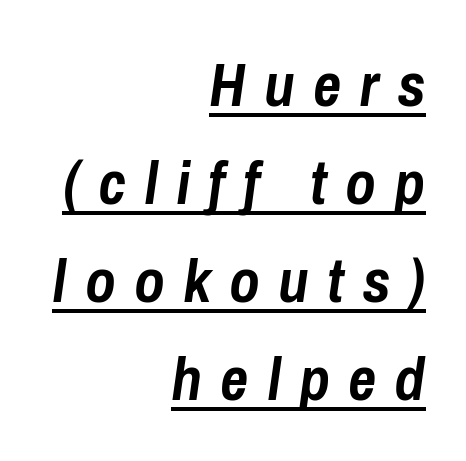
You'd pick this weight for a headline — it's a proper bold. The rows are spaced the way most documents space them. The text block is weighted toward the right margin, trailing off unevenly leftward. Each line of the rendering has a horizontal stroke beneath the glyphs.
